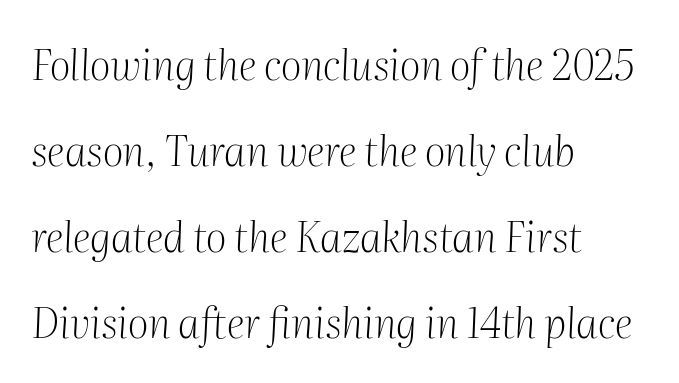
The image shows 41 px light serif type, italic (leaning right); set left-aligned, loose line spacing (2.1x), normal letter spacing, not underlined; medium stroke contrast and a medium x-height.
